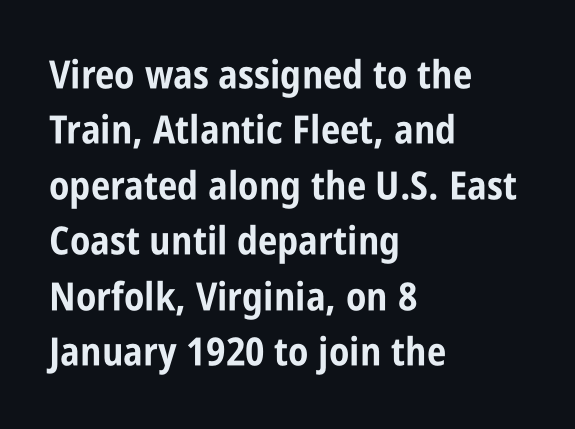
{"serif": "no", "italic": "no", "bold": "yes", "weight": "bold", "width": "condensed", "stroke_contrast": "low", "x_height": "large", "monospaced": "no", "underline": "no", "align": "left", "line_spacing": "normal", "line_spacing_ratio": 1.42, "letter_spacing": "normal", "letter_spacing_em": 0.0, "glyph_px": 39}
